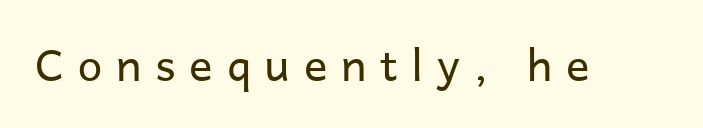
The image shows 44 px regular-weight sans-serif type, upright; set unusually wide letter spacing (+0.31 em), not underlined; low stroke contrast and a medium x-height.
